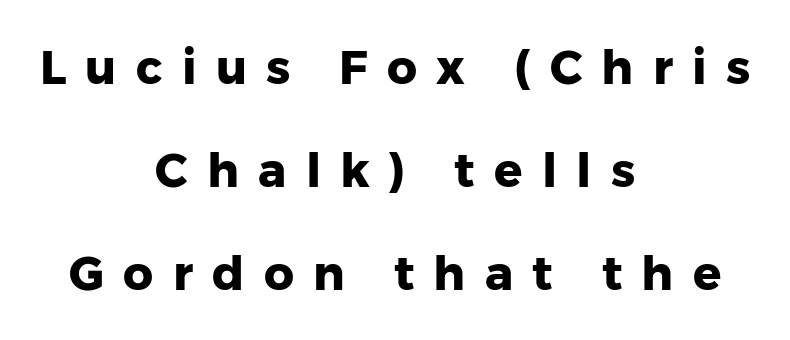
Q: Is the text bold? A: Yes.
Q: Is the text italic (slanted)? A: No, it is upright.
Q: Is the typeface a serif or a sans-serif typeface? A: Sans-serif.
Q: Is the text underlined? A: No.
Q: How is the paragraph aligned? A: Centered.
Q: Is the spacing between letters normal or unusually wide? A: Unusually wide.
Q: Is the spacing between lines tight, normal or loose? A: Loose.
Q: Width (condensed, normal, or wide)? A: Normal.
Q: Stroke contrast? A: Low.
Q: x-height? A: Medium.
Q: Monospaced? A: No.
